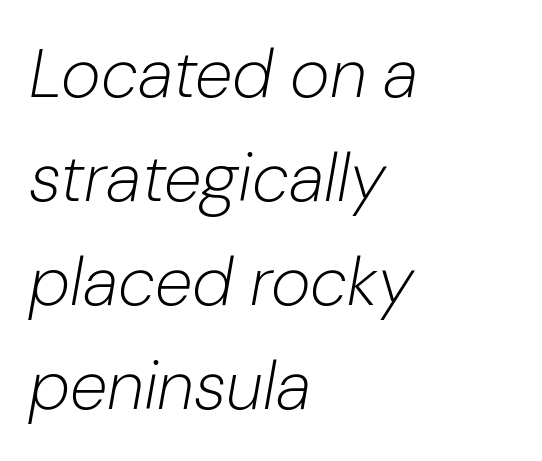
Honestly, the letter spacing is just normal — you wouldn't notice it. Baseline-to-baseline distance is the conventional proportion of letter height. Compared with a typical body face, this is equally light or lighter still. Which margin do the lines hug? The left one — the right edge is uneven.
